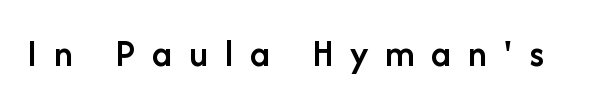
{"serif": "no", "italic": "no", "bold": "semi", "weight": "semibold", "width": "normal", "stroke_contrast": "low", "x_height": "medium", "monospaced": "no", "underline": "no", "letter_spacing": "wide", "letter_spacing_em": 0.43, "glyph_px": 39}
